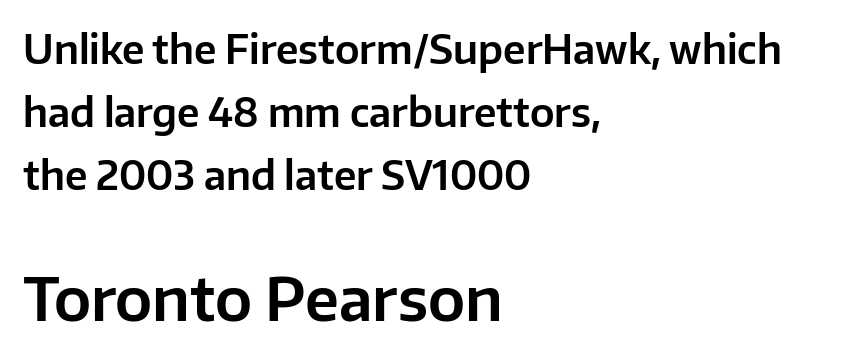
Q: Is the text italic (slanted)? A: No, it is upright.
Q: Is the typeface a serif or a sans-serif typeface? A: Sans-serif.
Q: Is the text underlined? A: No.
Q: How is the paragraph aligned? A: Left-aligned.
Q: Is the spacing between letters normal or unusually wide? A: Normal.
Q: Is the spacing between lines tight, normal or loose? A: Normal.
Q: Which block of text is set in a larger size, the first (top) or the second (bottom)? A: The second (bottom) one.
Q: Width (condensed, normal, or wide)? A: Normal.
Q: Stroke contrast? A: Low.
Q: x-height? A: Medium.
Q: Monospaced? A: No.
